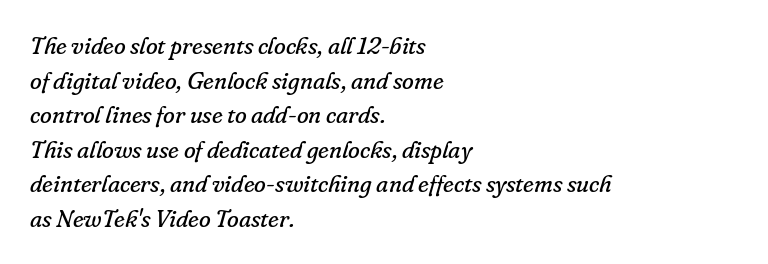
Q: Is the text bold? A: No.
Q: Is the text italic (slanted)? A: Yes, it leans right by about 16 degrees.
Q: Is the text underlined? A: No.
Q: How is the paragraph aligned? A: Left-aligned.
Q: Is the spacing between letters normal or unusually wide? A: Normal.
Q: Is the spacing between lines tight, normal or loose? A: Normal.
